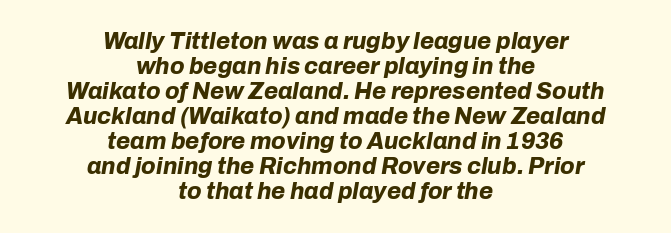
Type without underlining. The characters look thick and weighty, a clear bold. The rendering keeps characters at their native spacing. One-word summary of the alignment: center.
